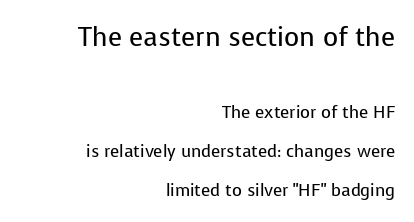
{"italic": "no", "bold": "no", "underline": "no", "align": "right", "line_spacing": "loose", "line_spacing_ratio": 2.31, "letter_spacing": "normal", "letter_spacing_em": 0.0, "larger_block": "first", "size_ratio": 1.53, "glyph_px": 26}
